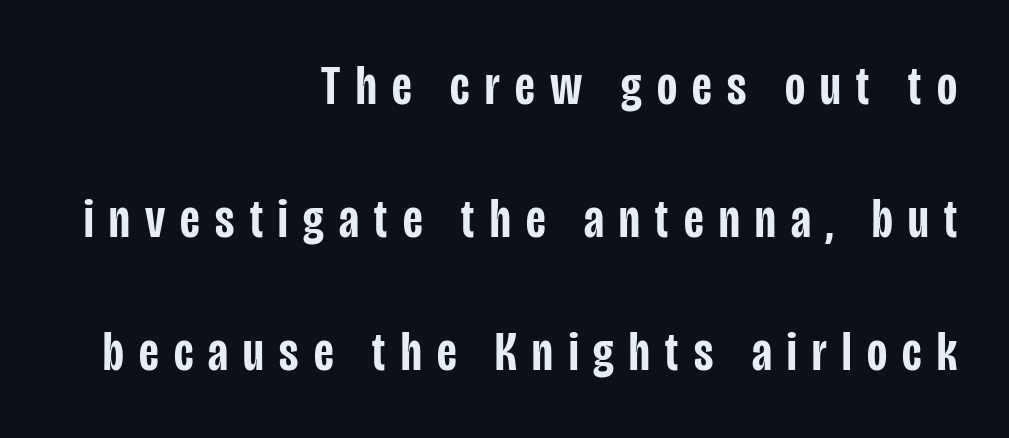
The image shows 55 px semibold, condensed sans-serif type, upright; set right-aligned, loose line spacing (2.42x), unusually wide letter spacing (+0.28 em), not underlined; low stroke contrast and a large x-height.
